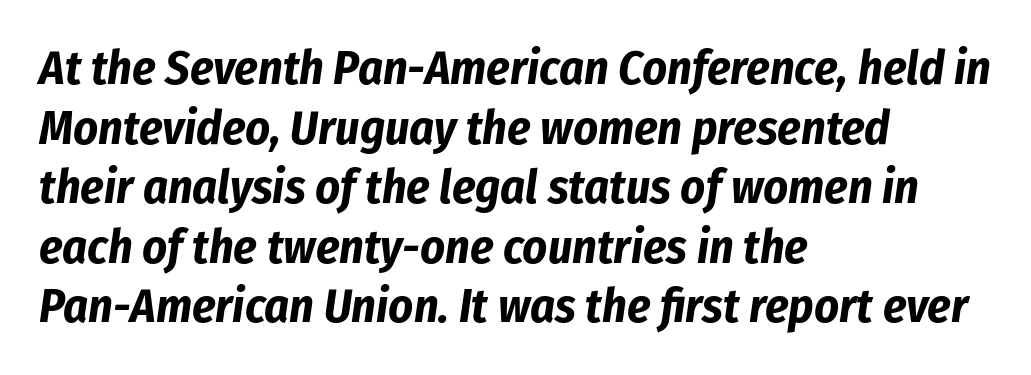
Q: Is the text bold? A: Yes.
Q: Is the text italic (slanted)? A: Yes, it leans right by about 8 degrees.
Q: Is the text underlined? A: No.
Q: How is the paragraph aligned? A: Left-aligned.
Q: Is the spacing between letters normal or unusually wide? A: Normal.
Q: Width (condensed, normal, or wide)? A: Condensed.
Q: Stroke contrast? A: Low.
Q: x-height? A: Medium.
Q: Monospaced? A: No.
